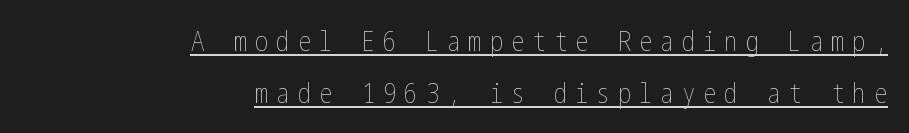
Q: Is the text bold? A: No.
Q: Is the text italic (slanted)? A: No, it is upright.
Q: Is the text underlined? A: Yes.
Q: How is the paragraph aligned? A: Right-aligned.
Q: Is the spacing between letters normal or unusually wide? A: Unusually wide.
Q: Is the spacing between lines tight, normal or loose? A: Loose.
